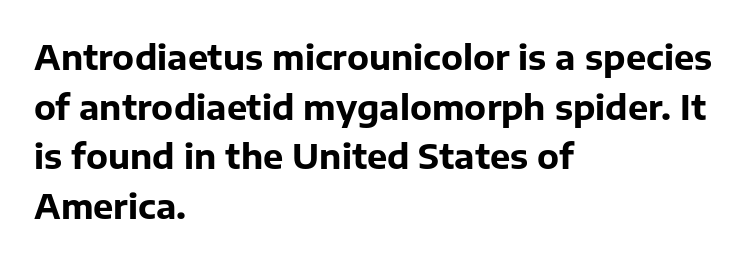
{"serif": "no", "italic": "no", "bold": "yes", "weight": "bold", "width": "normal", "stroke_contrast": "low", "x_height": "medium", "monospaced": "no", "underline": "no", "align": "left", "line_spacing": "normal", "line_spacing_ratio": 1.46, "letter_spacing": "normal", "letter_spacing_em": 0.0, "glyph_px": 34}
